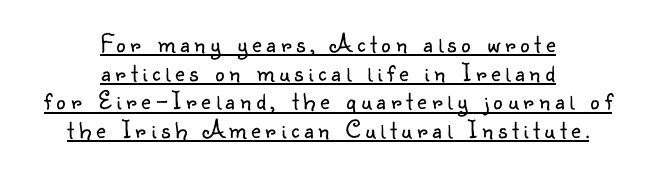
Quick note: interline space is minimal. This rendering features underlined lettering. Unbolded letterforms with no extra heft. Leftover space on each line is divided equally before and after the words. Italic: no, the glyphs are upright roman.
